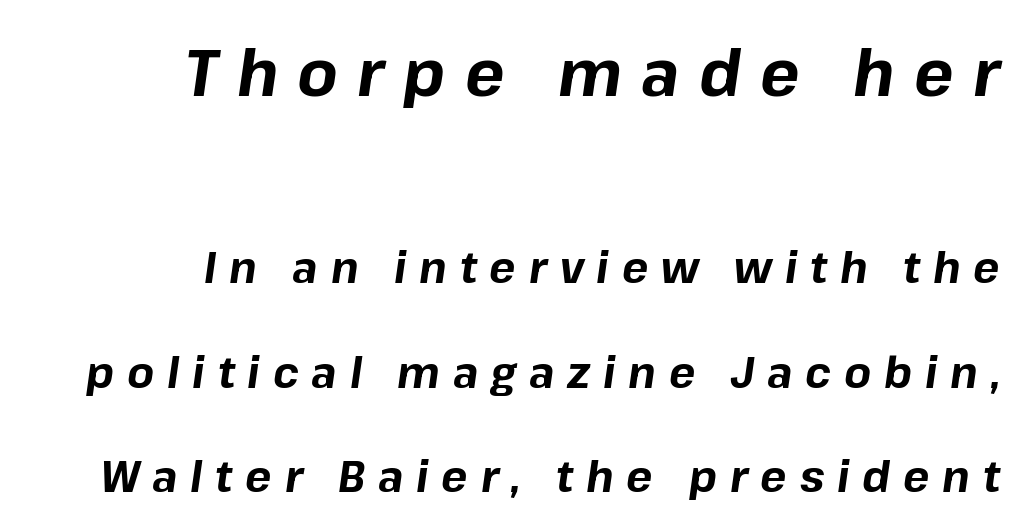
{"italic": "yes", "lean": "right", "slant_degrees": 8, "bold": "yes", "weight": "bold", "width": "normal", "stroke_contrast": "low", "x_height": "medium", "monospaced": "no", "underline": "no", "align": "right", "line_spacing": "loose", "line_spacing_ratio": 2.38, "letter_spacing": "wide", "letter_spacing_em": 0.29, "larger_block": "first", "size_ratio": 1.5, "glyph_px": 66}
